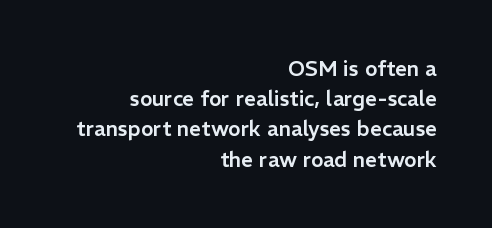
The image shows 21 px text type, upright; set right-aligned, normal line spacing (1.44x), normal letter spacing, not underlined.
